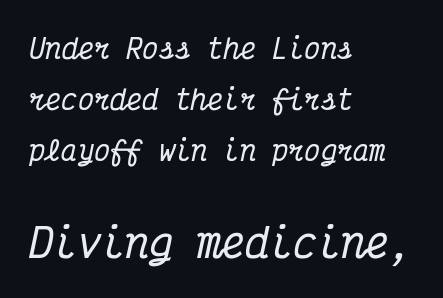
{"serif": "yes", "italic": "yes", "lean": "right", "slant_degrees": 12, "width": "condensed", "stroke_contrast": "medium", "x_height": "medium", "monospaced": "yes", "underline": "no", "align": "left", "line_spacing_ratio": 1.89, "letter_spacing": "normal", "letter_spacing_em": 0.0, "larger_block": "second", "size_ratio": 1.48, "glyph_px": 40}
